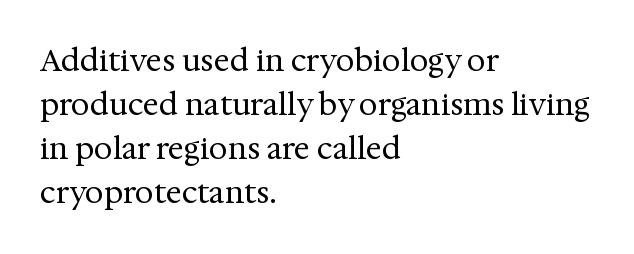
Q: Is the text bold? A: No.
Q: Is the text italic (slanted)? A: No, it is upright.
Q: Is the typeface a serif or a sans-serif typeface? A: Serif.
Q: Is the text underlined? A: No.
Q: How is the paragraph aligned? A: Left-aligned.
Q: Is the spacing between letters normal or unusually wide? A: Normal.
Q: Is the spacing between lines tight, normal or loose? A: Normal.
Q: Width (condensed, normal, or wide)? A: Normal.
Q: Stroke contrast? A: Medium.
Q: x-height? A: Medium.
Q: Monospaced? A: No.
